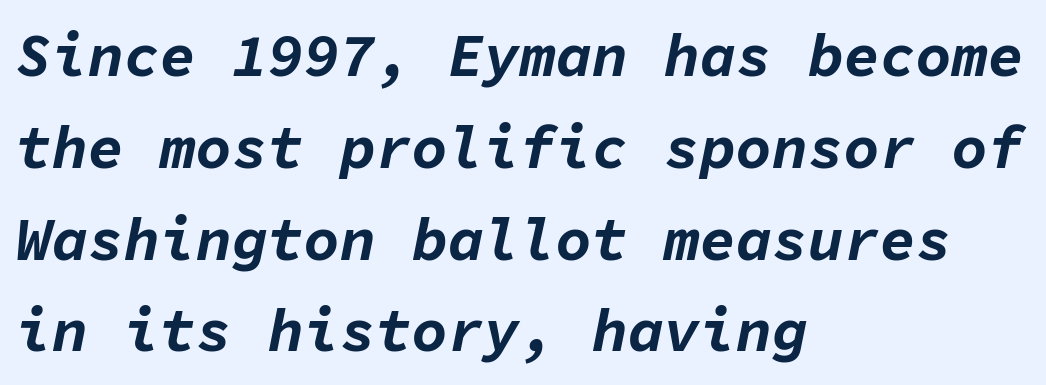
Is the type bold? Yes — the strokes are clearly thick and heavy. Any mark beneath the type? The region is blank. Quick note: italic. The passage shown stacks its lines at a standard gap. Here the designer chose a console-style face with uniform glyph widths.
